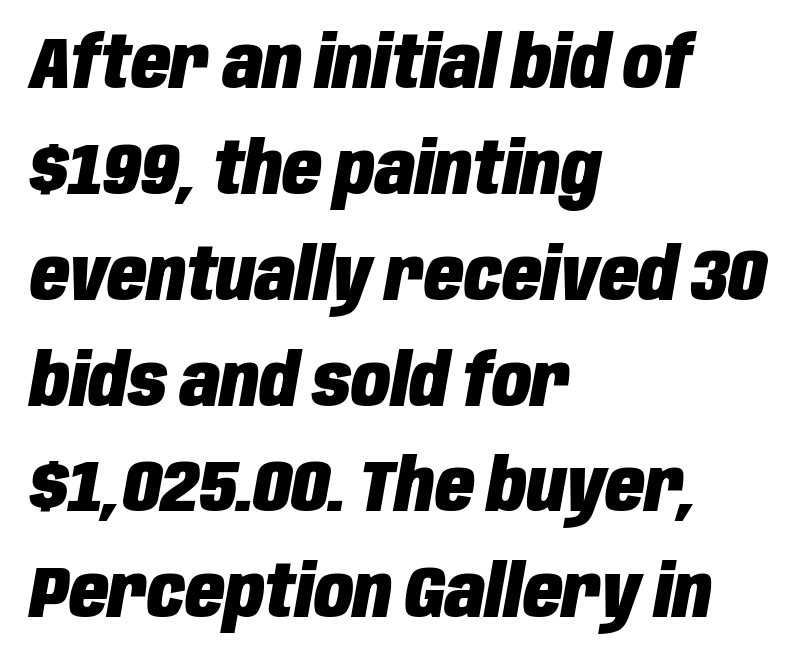
Q: Is the text bold? A: Yes.
Q: Is the text italic (slanted)? A: Yes, it leans right by about 10 degrees.
Q: Is the text underlined? A: No.
Q: How is the paragraph aligned? A: Left-aligned.
Q: Is the spacing between letters normal or unusually wide? A: Normal.
Q: Is the spacing between lines tight, normal or loose? A: Normal.
Q: Width (condensed, normal, or wide)? A: Condensed.
Q: Stroke contrast? A: Low.
Q: x-height? A: Large.
Q: Monospaced? A: No.
